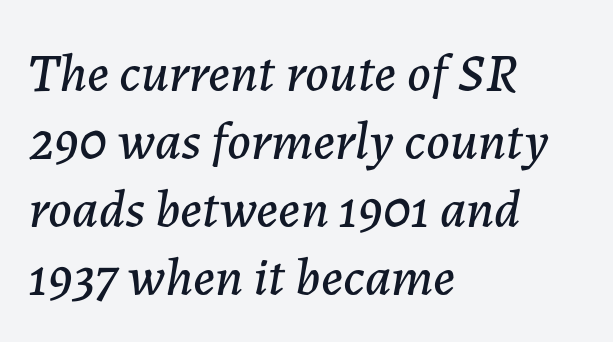
The image shows 54 px text type, italic (leaning right); set left-aligned, normal line spacing (1.26x), normal letter spacing, not underlined; low stroke contrast and a medium x-height.
